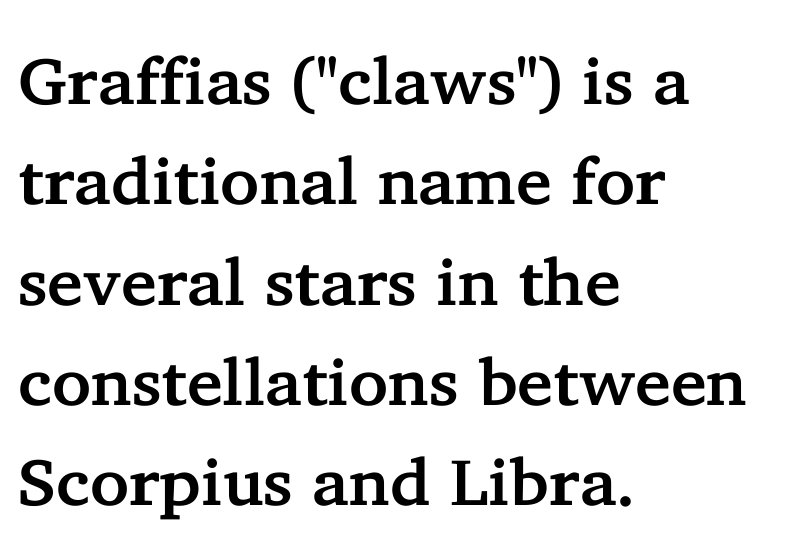
{"serif": "yes", "italic": "no", "width": "normal", "stroke_contrast": "low", "x_height": "medium", "monospaced": "no", "underline": "no", "align": "left", "line_spacing": "normal", "line_spacing_ratio": 1.52, "letter_spacing": "normal", "letter_spacing_em": 0.0, "glyph_px": 66}
